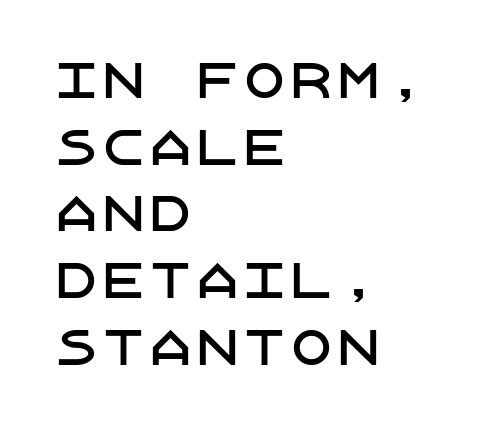
The line-height multiplier appears to be the usual default. If you drew a line through each stem, it would be perfectly vertical. Classification — sans serif. Letter spacing: default.
